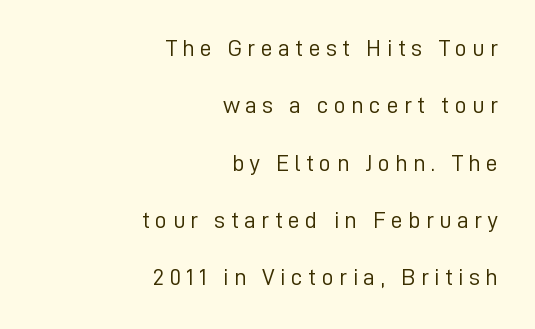
{"italic": "no", "bold": "no", "underline": "no", "align": "right", "line_spacing": "loose", "line_spacing_ratio": 2.39, "letter_spacing": "wide", "letter_spacing_em": 0.22, "glyph_px": 24}
